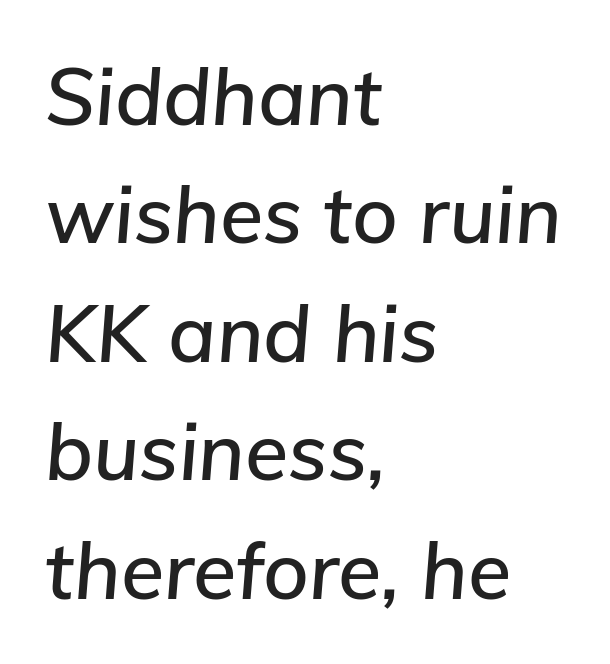
The image shows 79 px text type, italic (leaning right); set left-aligned, normal line spacing (1.5x), normal letter spacing, not underlined; low stroke contrast and a medium x-height.
